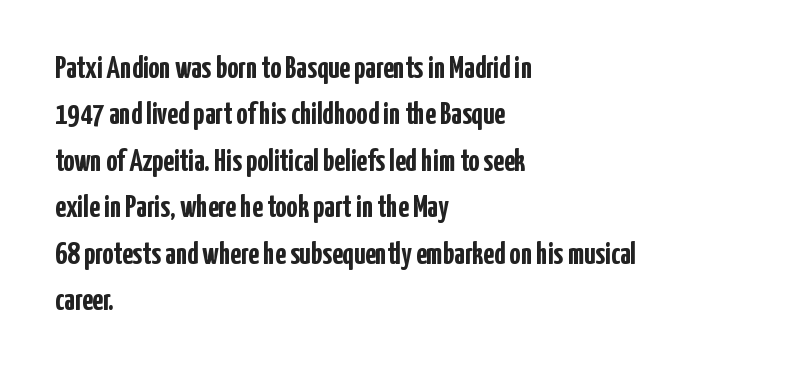
Q: Is the text bold? A: Yes.
Q: Is the text italic (slanted)? A: No, it is upright.
Q: Is the typeface a serif or a sans-serif typeface? A: Sans-serif.
Q: Is the text underlined? A: No.
Q: How is the paragraph aligned? A: Left-aligned.
Q: Is the spacing between letters normal or unusually wide? A: Normal.
Q: Is the spacing between lines tight, normal or loose? A: Normal.
Q: Width (condensed, normal, or wide)? A: Condensed.
Q: Stroke contrast? A: Low.
Q: x-height? A: Medium.
Q: Monospaced? A: No.
